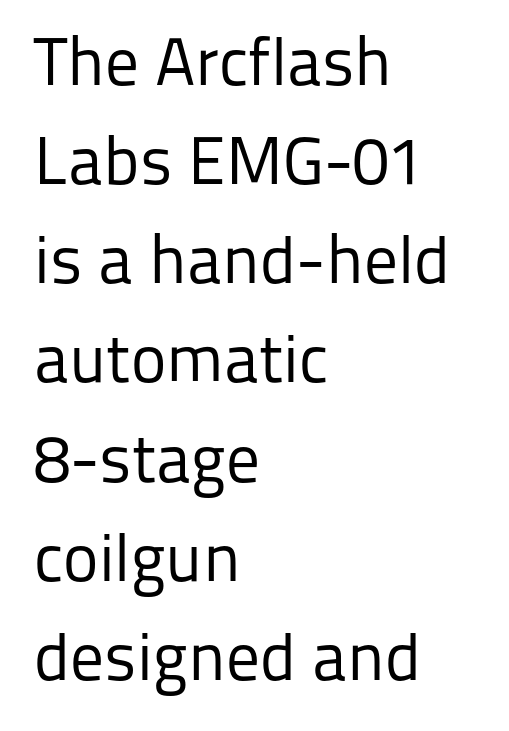
The image shows 67 px regular-weight sans-serif type, upright; set left-aligned, normal line spacing (1.48x), normal letter spacing, not underlined; low stroke contrast and a medium x-height.
